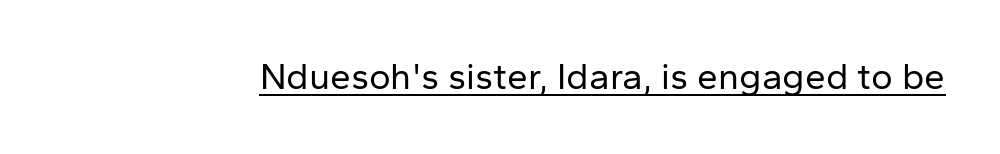
Q: Is the text bold? A: No.
Q: Is the text italic (slanted)? A: No, it is upright.
Q: Is the typeface a serif or a sans-serif typeface? A: Sans-serif.
Q: Is the text underlined? A: Yes.
Q: Is the spacing between letters normal or unusually wide? A: Normal.
Q: Width (condensed, normal, or wide)? A: Normal.
Q: Stroke contrast? A: Low.
Q: x-height? A: Medium.
Q: Monospaced? A: No.
